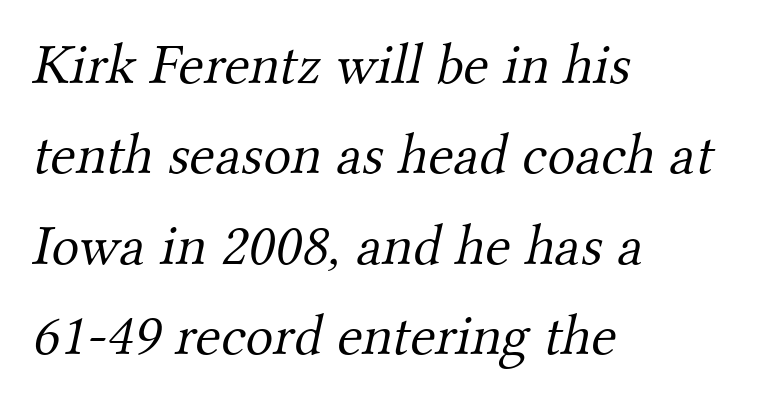
Letterform terminals end in serifs throughout the passage. A typesetter would call this leading conventional body-copy spacing. Proportional: the letters do not fall into vertical columns. The strokes carry an ordinary text weight at most. Glyph-to-glyph distance matches everyday printed text. The glyphs are unaccompanied by any horizontal stroke below them.
